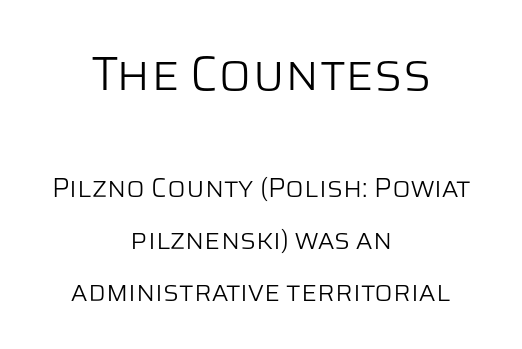
The image shows 48 px light sans-serif type, upright; set centered, loose line spacing (1.93x), normal letter spacing, not underlined; the first (top) block is 1.78x larger; low stroke contrast and a large x-height.
